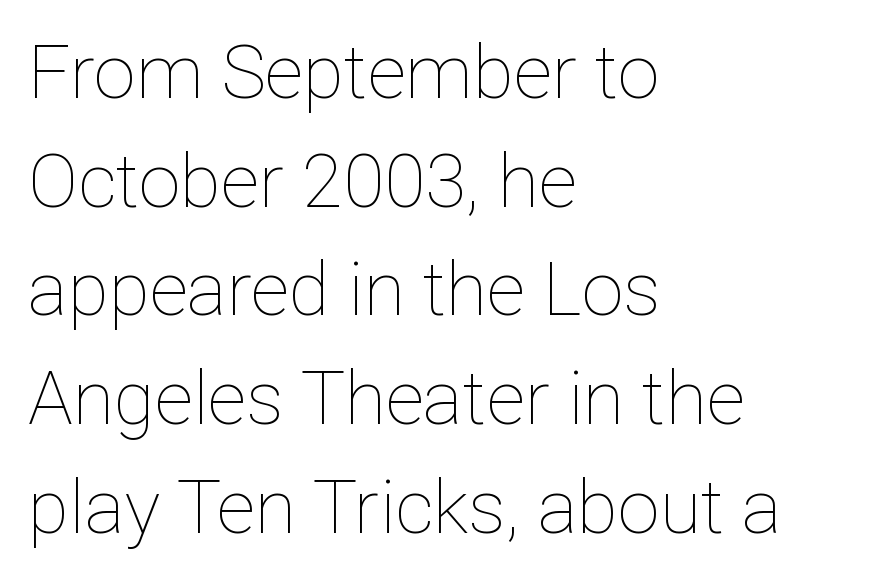
Q: Is the text bold? A: No.
Q: Is the text italic (slanted)? A: No, it is upright.
Q: Is the text underlined? A: No.
Q: How is the paragraph aligned? A: Left-aligned.
Q: Is the spacing between letters normal or unusually wide? A: Normal.
Q: Is the spacing between lines tight, normal or loose? A: Normal.
Q: Width (condensed, normal, or wide)? A: Normal.
Q: Stroke contrast? A: Low.
Q: x-height? A: Medium.
Q: Monospaced? A: No.
